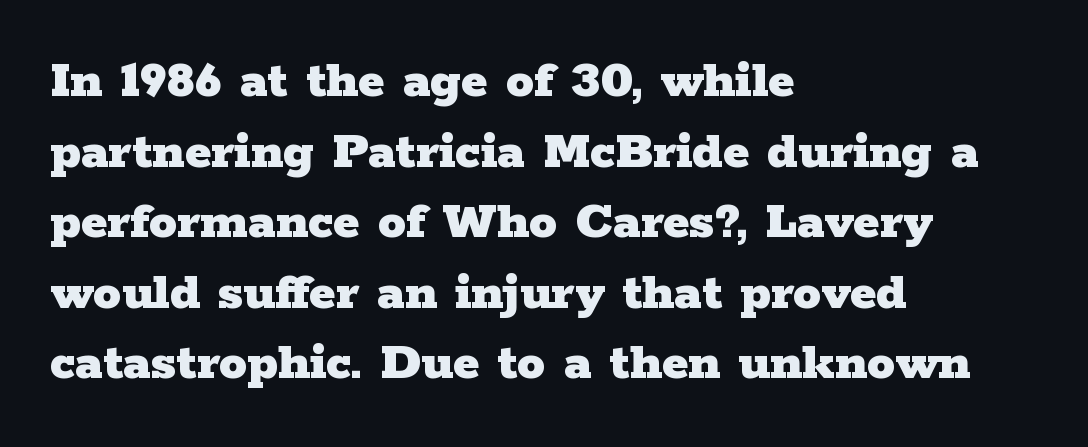
The image shows 56 px heavy, wide serif type, upright; set left-aligned, normal line spacing (1.26x), normal letter spacing, not underlined; low stroke contrast and a medium x-height.
